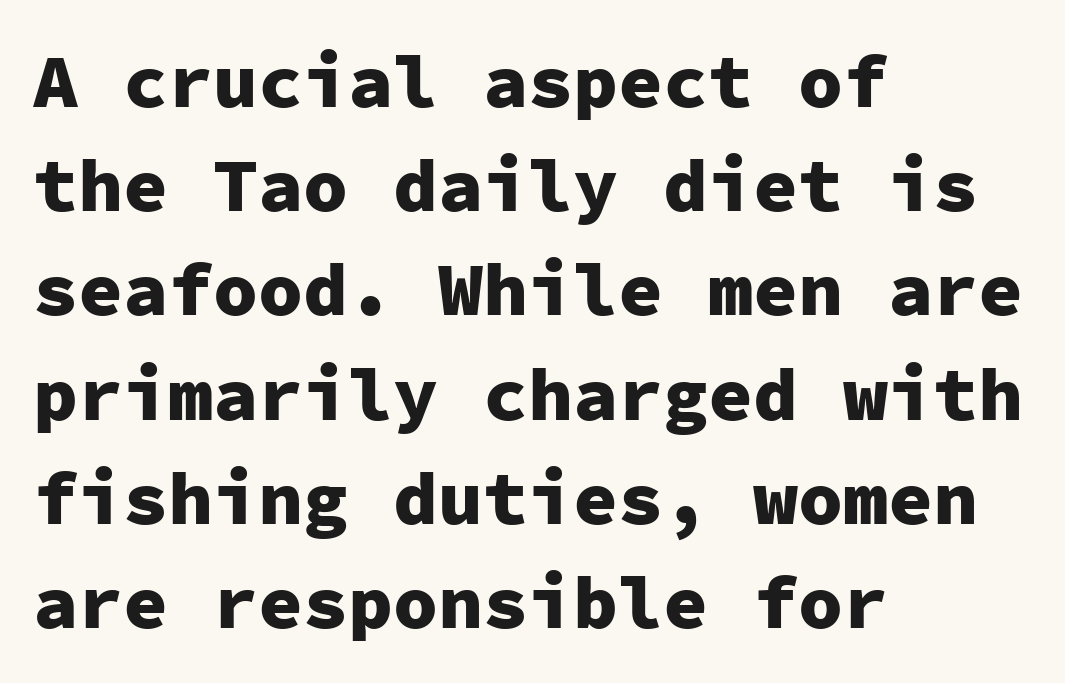
{"serif": "no", "italic": "no", "bold": "yes", "weight": "heavy", "width": "normal", "stroke_contrast": "low", "x_height": "medium", "monospaced": "yes", "underline": "no", "align": "left", "line_spacing": "normal", "line_spacing_ratio": 1.39, "letter_spacing": "normal", "letter_spacing_em": 0.0, "glyph_px": 75}
